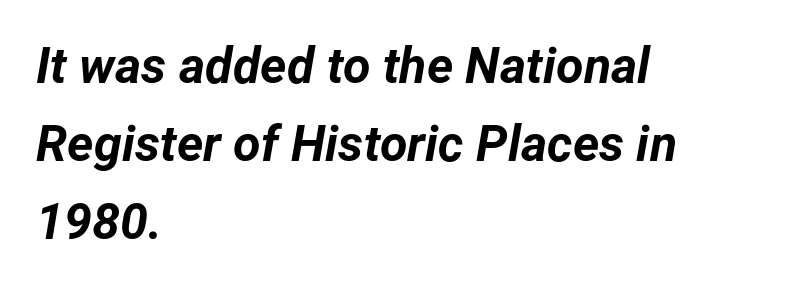
The image shows 50 px bold type, italic (leaning right); set left-aligned, normal line spacing (1.56x), normal letter spacing, not underlined; low stroke contrast and a medium x-height.
